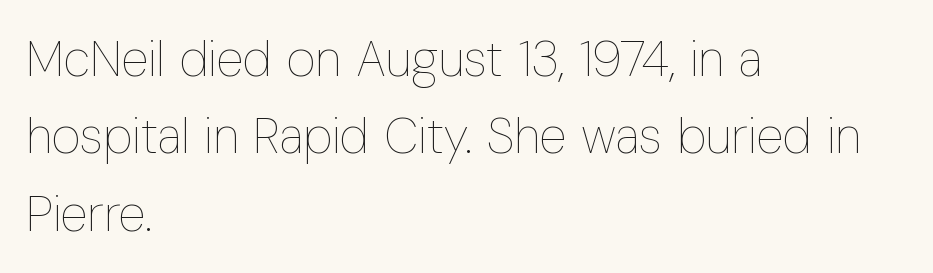
Caption: face not bold, strokes unweighted. The horizontal fit of the characters is conventional and even. The rendering uses natural spacing where letterforms have individual widths. In terms of leading, this rendering sits right in the middle.
